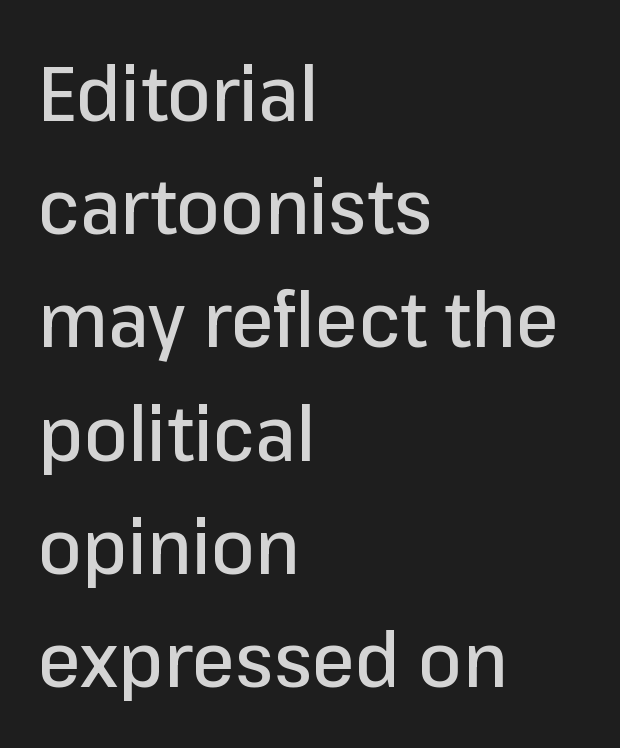
Q: Is the text italic (slanted)? A: No, it is upright.
Q: Is the typeface a serif or a sans-serif typeface? A: Sans-serif.
Q: Is the text underlined? A: No.
Q: How is the paragraph aligned? A: Left-aligned.
Q: Is the spacing between letters normal or unusually wide? A: Normal.
Q: Is the spacing between lines tight, normal or loose? A: Normal.
Q: Width (condensed, normal, or wide)? A: Normal.
Q: Stroke contrast? A: Low.
Q: x-height? A: Medium.
Q: Monospaced? A: No.
